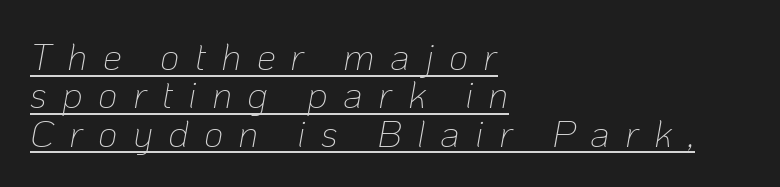
The tracking jumps out immediately: characters are airy and widely separated. Looking at the ascenders, they clearly lean. Each stroke keeps to a modest, everyday thickness or less. Somebody hit Ctrl+U on this one — the words are underlined. The letters advance in unequal steps, a hallmark of proportional type.
